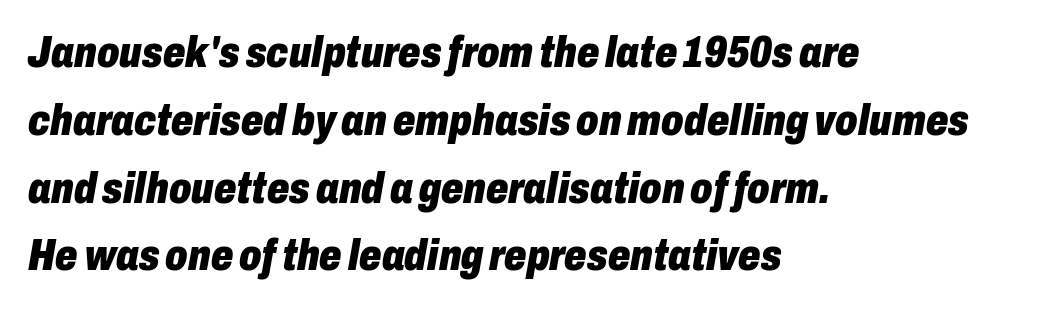
These lines are rendered in a variable-pitch font. The ragged edge is on the right, which tells us the setting is flush left. Honestly, the row spacing looks completely unremarkable. The sample has been set heavy, in full bold. There is no visible air inserted between adjacent glyphs.
